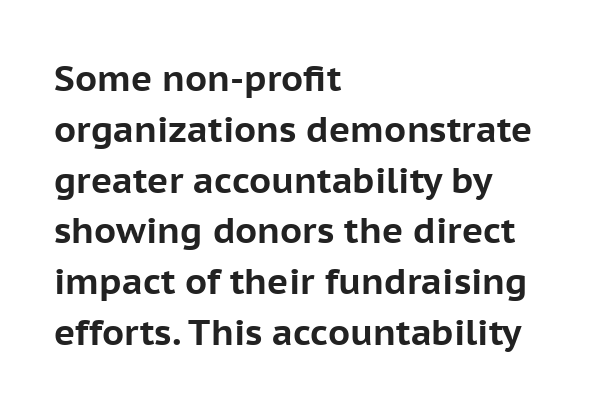
The image shows 36 px bold sans-serif type, upright; set left-aligned, normal line spacing (1.41x), normal letter spacing, not underlined; low stroke contrast and a medium x-height.
